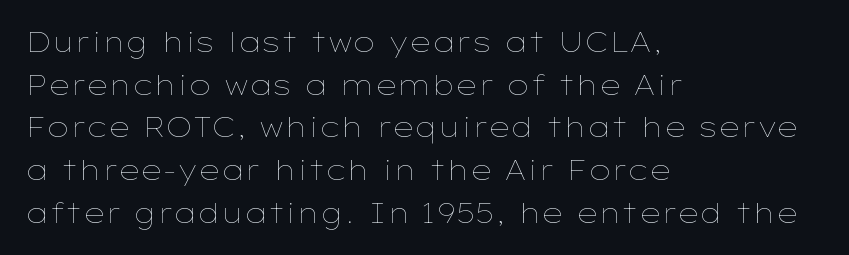
The image shows 27 px text type, upright; set left-aligned, normal line spacing (1.58x), normal letter spacing, not underlined.
